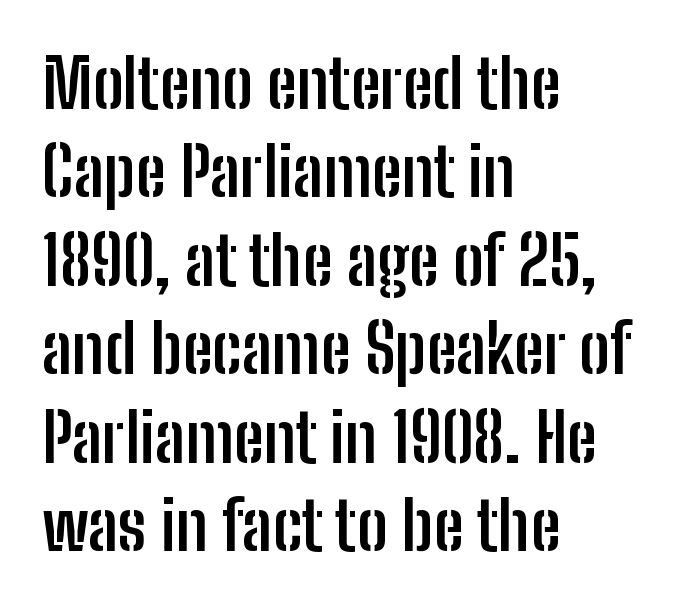
The image shows 68 px semibold, condensed sans-serif type, upright; set left-aligned, normal line spacing (1.3x), normal letter spacing, not underlined; low stroke contrast and a medium x-height.
